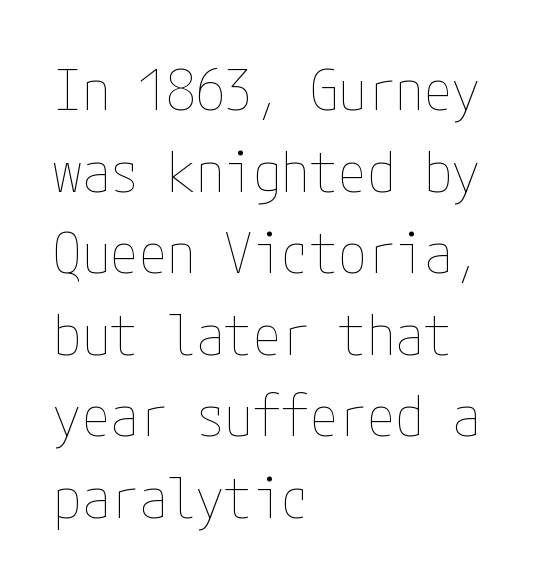
The image shows 57 px thin, condensed type, upright; set left-aligned, normal line spacing (1.43x), normal letter spacing, not underlined; low stroke contrast and a medium x-height.
